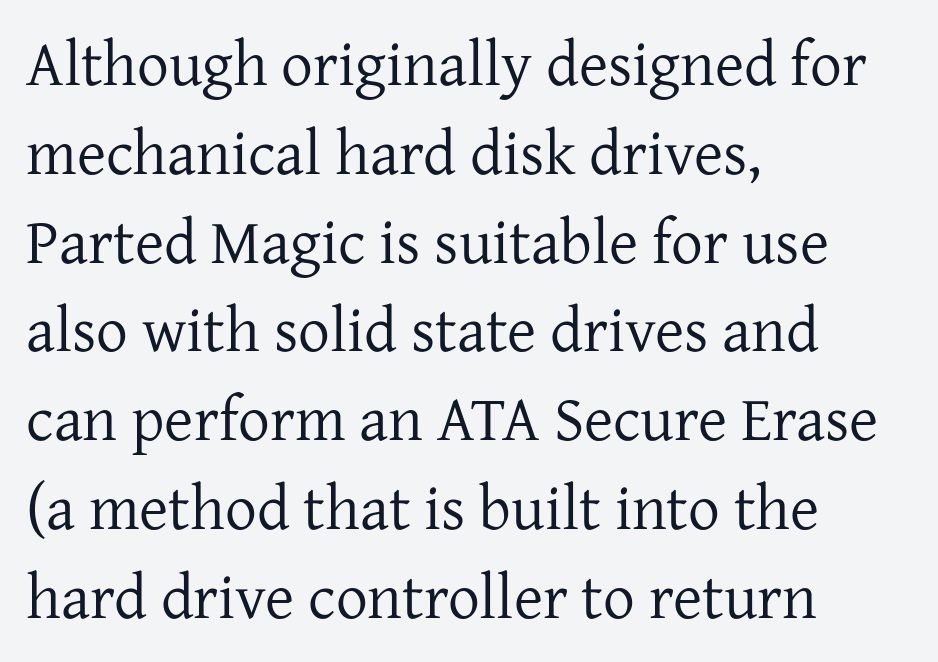
Q: Is the text bold? A: No.
Q: Is the text italic (slanted)? A: No, it is upright.
Q: Is the typeface a serif or a sans-serif typeface? A: Serif.
Q: Is the text underlined? A: No.
Q: How is the paragraph aligned? A: Left-aligned.
Q: Is the spacing between letters normal or unusually wide? A: Normal.
Q: Is the spacing between lines tight, normal or loose? A: Normal.
Q: Width (condensed, normal, or wide)? A: Normal.
Q: Stroke contrast? A: Low.
Q: x-height? A: Medium.
Q: Monospaced? A: No.
